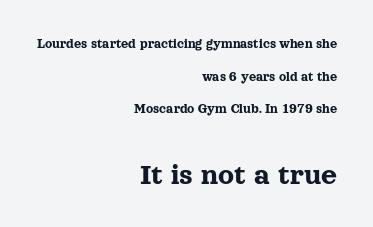
{"serif": "yes", "italic": "no", "width": "normal", "x_height": "medium", "monospaced": "no", "underline": "no", "align": "right", "line_spacing": "loose", "line_spacing_ratio": 2.33, "letter_spacing": "normal", "letter_spacing_em": 0.0, "larger_block": "second", "size_ratio": 2.21, "glyph_px": 31}
